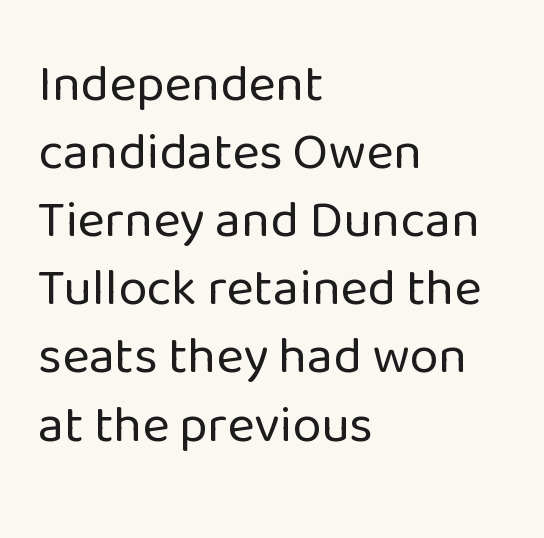
Q: Is the text bold? A: No.
Q: Is the text italic (slanted)? A: No, it is upright.
Q: Is the typeface a serif or a sans-serif typeface? A: Sans-serif.
Q: Is the text underlined? A: No.
Q: How is the paragraph aligned? A: Left-aligned.
Q: Is the spacing between letters normal or unusually wide? A: Normal.
Q: Is the spacing between lines tight, normal or loose? A: Normal.
Q: Width (condensed, normal, or wide)? A: Normal.
Q: Stroke contrast? A: Low.
Q: x-height? A: Medium.
Q: Monospaced? A: No.
